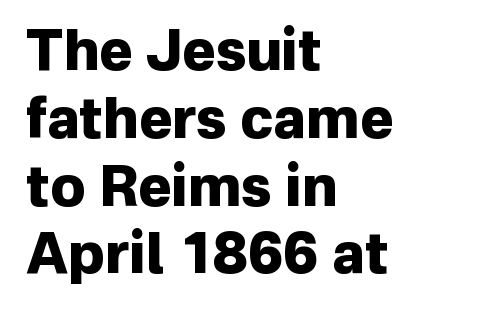
Does extra space separate the letters? No, they use regular spacing. Each row of text sits above clean, open space. Does the copy run flush right? No — it runs flush left. A typesetter would label this face a sans. Quick note: not italic, upright.
